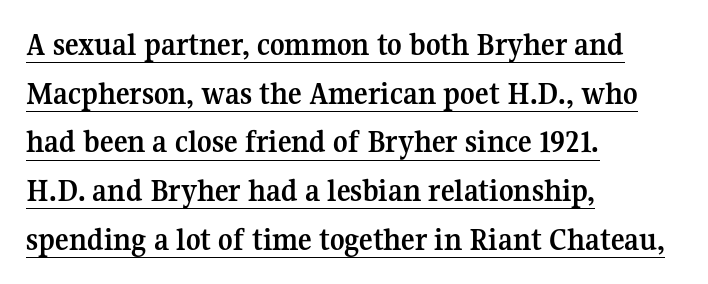
Q: Is the text bold? A: Yes.
Q: Is the text italic (slanted)? A: No, it is upright.
Q: Is the typeface a serif or a sans-serif typeface? A: Serif.
Q: Is the text underlined? A: Yes.
Q: How is the paragraph aligned? A: Left-aligned.
Q: Is the spacing between letters normal or unusually wide? A: Normal.
Q: Is the spacing between lines tight, normal or loose? A: Normal.
Q: Width (condensed, normal, or wide)? A: Normal.
Q: Stroke contrast? A: Medium.
Q: x-height? A: Medium.
Q: Monospaced? A: No.
